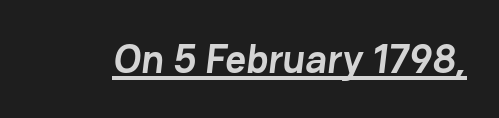
Q: Is the text bold? A: Yes.
Q: Is the typeface a serif or a sans-serif typeface? A: Sans-serif.
Q: Is the text underlined? A: Yes.
Q: Is the spacing between letters normal or unusually wide? A: Normal.
Q: Width (condensed, normal, or wide)? A: Normal.
Q: Stroke contrast? A: Low.
Q: x-height? A: Medium.
Q: Monospaced? A: No.
